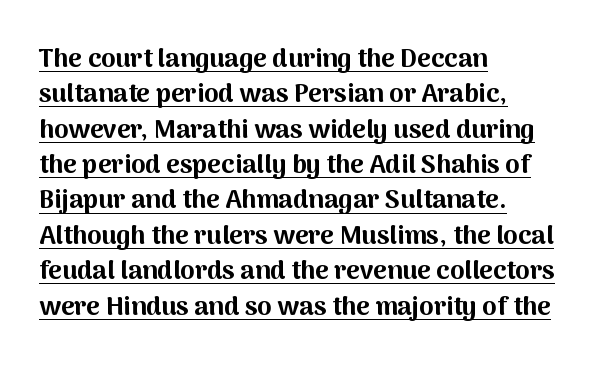
The image shows 26 px bold type, upright; set left-aligned, normal line spacing (1.36x), normal letter spacing, underlined.
